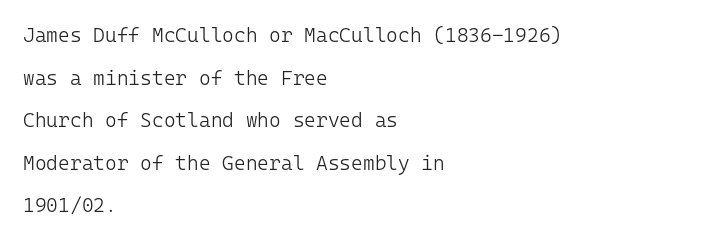
The gap between lines stays unmarked. Standard letterfit; no display-style spreading of the glyphs. The setting favours the left margin, as ordinary paragraphs usually do. You can tell it's not italic because the verticals are truly vertical. You could fit nearly another row in the gap between these rows.
